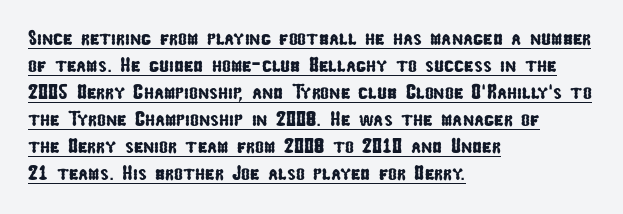
Q: Is the text underlined? A: Yes.
Q: How is the paragraph aligned? A: Left-aligned.
Q: Is the spacing between letters normal or unusually wide? A: Normal.
Q: Is the spacing between lines tight, normal or loose? A: Normal.
